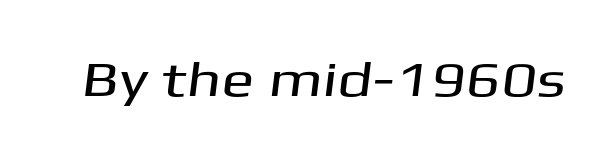
{"serif": "no", "width": "wide", "stroke_contrast": "medium", "x_height": "medium", "monospaced": "no", "underline": "no", "letter_spacing": "normal", "letter_spacing_em": 0.0, "glyph_px": 49}
